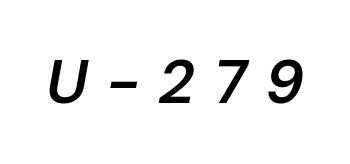
{"italic": "yes", "lean": "right", "slant_degrees": 10, "bold": "semi", "weight": "semibold", "width": "normal", "stroke_contrast": "low", "x_height": "medium", "monospaced": "no", "underline": "no", "letter_spacing": "wide", "letter_spacing_em": 0.3, "glyph_px": 62}
